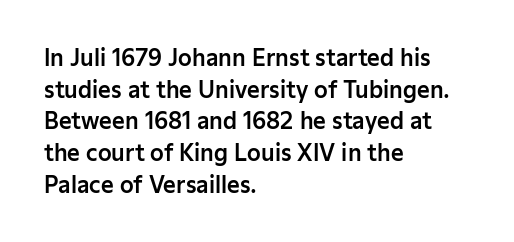
Ordinary non-slanted type is in use. Letter spacing: default. This sample is left-justified, so line endings fall wherever the words run out. Underline: absent. Successive baselines arrive at the customary interval.
